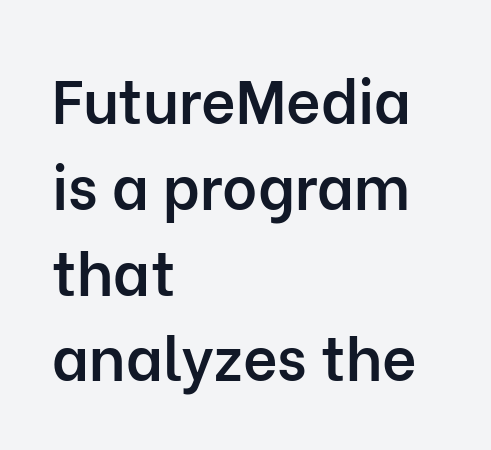
{"serif": "no", "italic": "no", "bold": "semi", "weight": "semibold", "width": "normal", "stroke_contrast": "low", "x_height": "medium", "monospaced": "no", "underline": "no", "align": "left", "line_spacing": "normal", "line_spacing_ratio": 1.43, "letter_spacing": "normal", "letter_spacing_em": 0.0, "glyph_px": 60}
